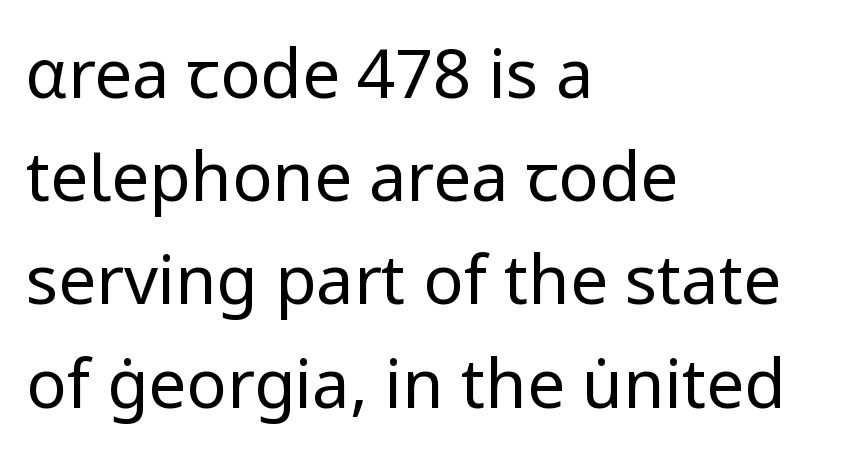
The image shows 67 px regular-weight sans-serif type, upright; set left-aligned, normal line spacing (1.54x), normal letter spacing, not underlined; low stroke contrast and a medium x-height.
